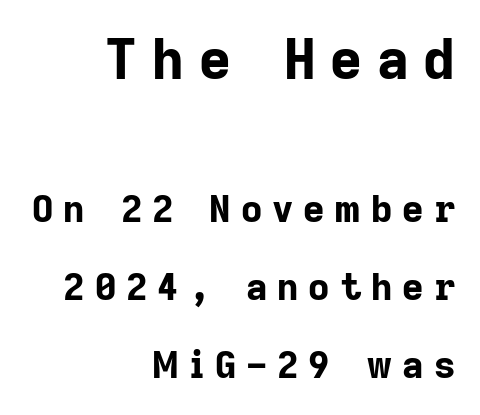
The image shows 55 px bold sans-serif type, upright; set right-aligned, loose line spacing (2.11x), unusually wide letter spacing (+0.27 em), not underlined; the first (top) block is 1.49x larger; low stroke contrast and a medium x-height.
